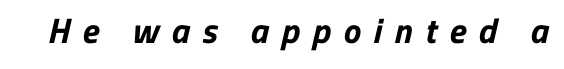
{"serif": "no", "bold": "yes", "weight": "bold", "width": "normal", "stroke_contrast": "low", "x_height": "medium", "monospaced": "no", "underline": "no", "letter_spacing": "wide", "letter_spacing_em": 0.36, "glyph_px": 35}
